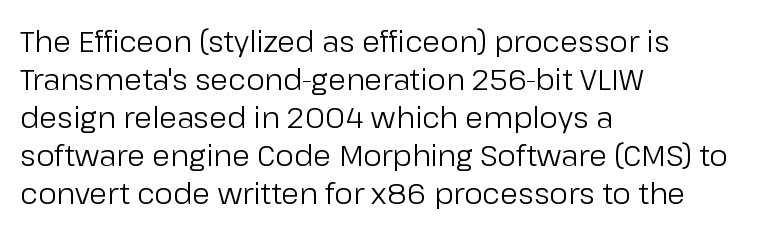
The image shows 29 px regular-weight sans-serif type, upright; set left-aligned, normal line spacing (1.31x), normal letter spacing, not underlined; low stroke contrast and a medium x-height.
